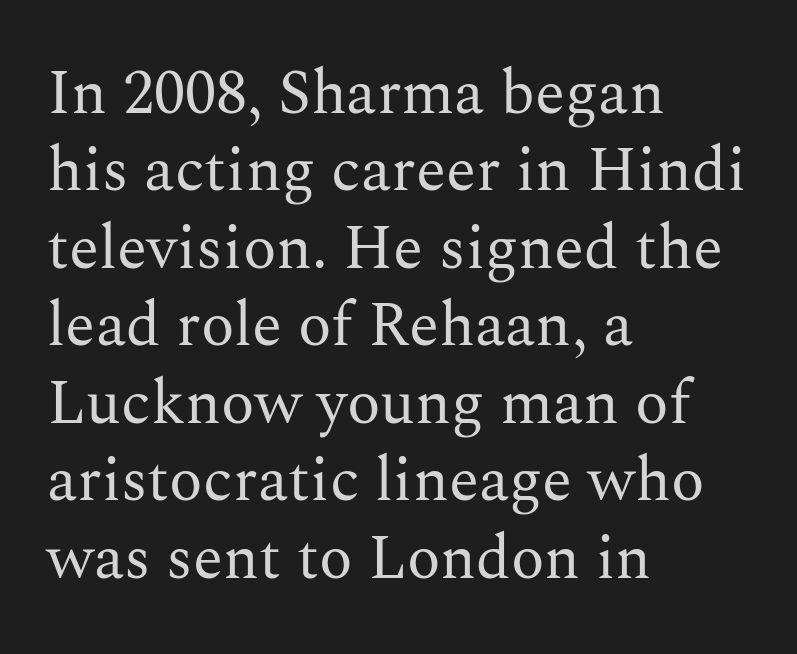
Q: Is the text bold? A: No.
Q: Is the text italic (slanted)? A: No, it is upright.
Q: Is the typeface a serif or a sans-serif typeface? A: Serif.
Q: Is the text underlined? A: No.
Q: How is the paragraph aligned? A: Left-aligned.
Q: Is the spacing between letters normal or unusually wide? A: Normal.
Q: Is the spacing between lines tight, normal or loose? A: Normal.
Q: Width (condensed, normal, or wide)? A: Normal.
Q: Stroke contrast? A: Medium.
Q: x-height? A: Medium.
Q: Monospaced? A: No.
